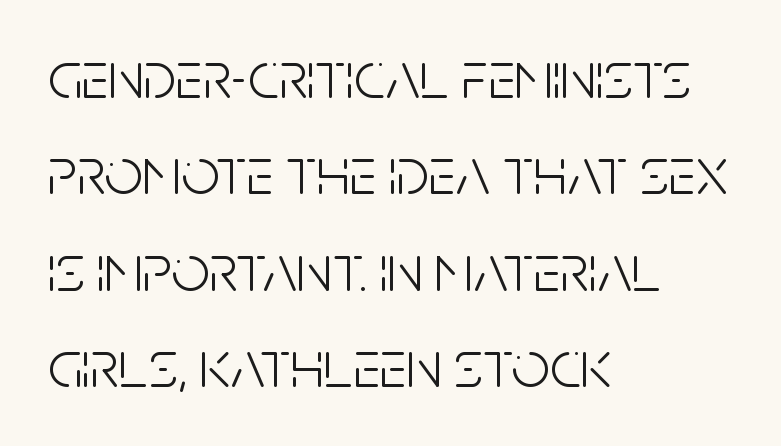
Q: Is the text bold? A: No.
Q: Is the text italic (slanted)? A: No, it is upright.
Q: Is the typeface a serif or a sans-serif typeface? A: Sans-serif.
Q: Is the text underlined? A: No.
Q: How is the paragraph aligned? A: Left-aligned.
Q: Is the spacing between letters normal or unusually wide? A: Normal.
Q: Is the spacing between lines tight, normal or loose? A: Normal.
Q: Width (condensed, normal, or wide)? A: Condensed.
Q: Stroke contrast? A: Low.
Q: x-height? A: Large.
Q: Monospaced? A: No.
